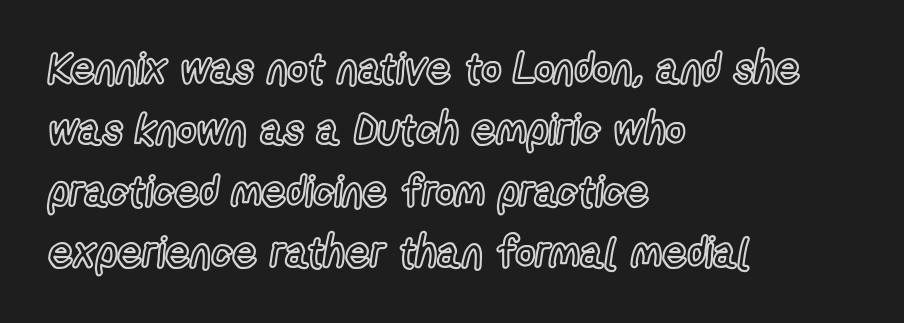
{"width": "condensed", "x_height": "medium", "monospaced": "no", "underline": "no", "align": "left", "line_spacing": "normal", "line_spacing_ratio": 1.43, "letter_spacing": "normal", "letter_spacing_em": 0.0, "glyph_px": 43}
